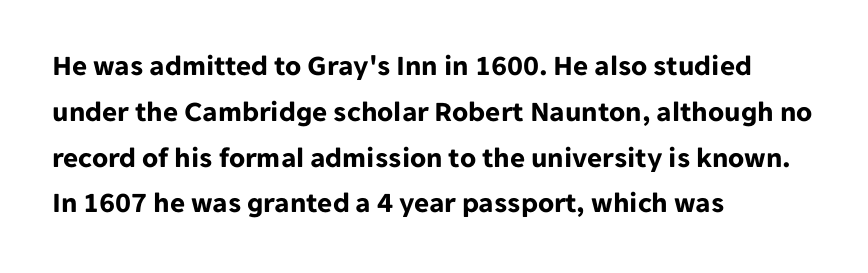
Horizontally, the lines are justified to the leading edge only. No feet cap the strokes, marking this as sans-serif type. Does the weight exceed regular? Yes, all the way to bold. No extra tracking has been applied to these lines. Clear beneath every line of the passage.
